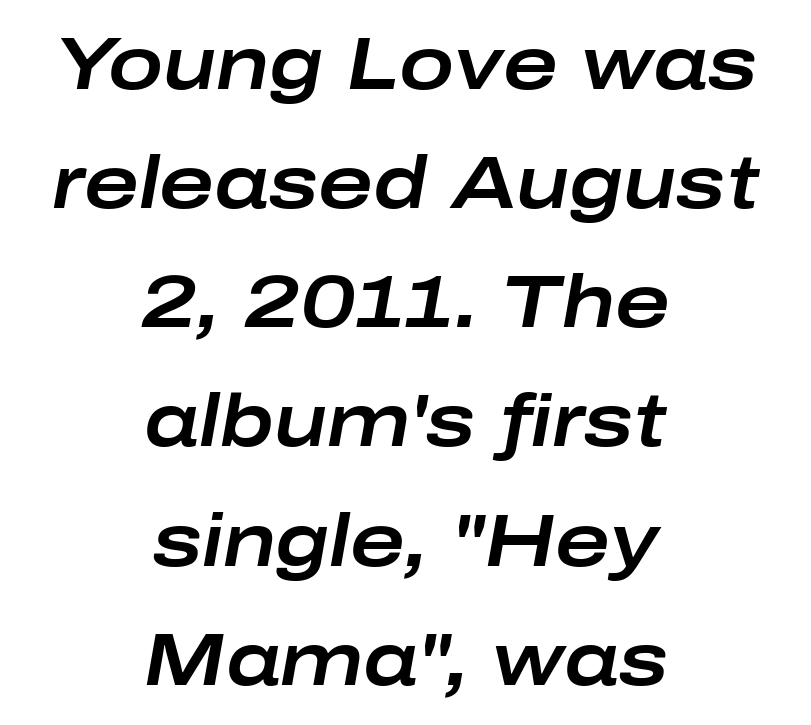
The glyphs look as if they've been sheared to an angle. Each row of text sits above clean, open space. The letterforms sit shoulder to shoulder at normal distance. Looks like regular typesetting: each glyph gets only the width it needs. Reading down the block, each line starts at a different indent, mirrored at its end. Is there much room between lines? A standard amount, neither cramped nor airy.
